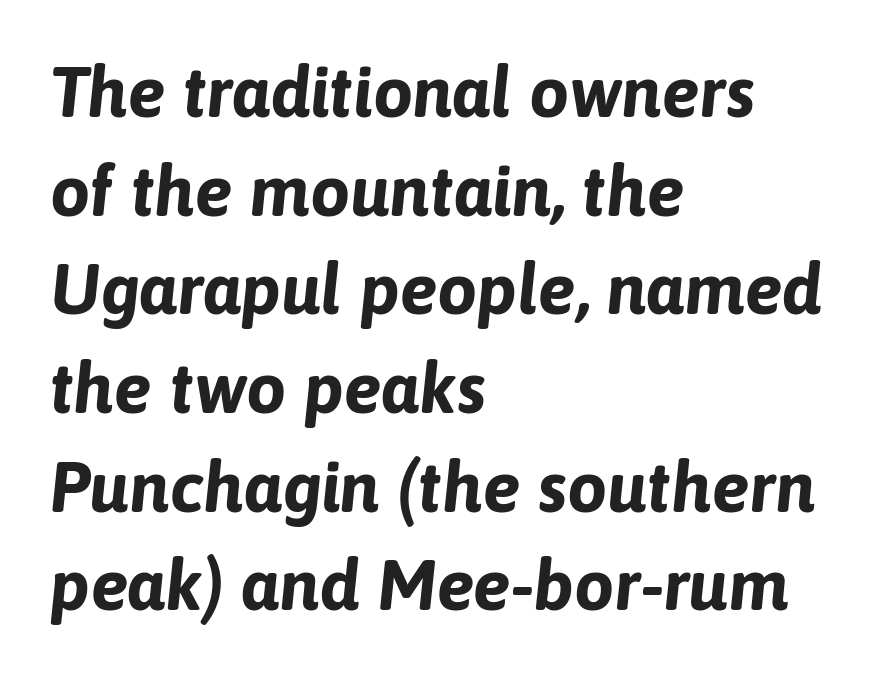
Q: Is the text bold? A: Yes.
Q: Is the text italic (slanted)? A: Yes, it leans right by about 6 degrees.
Q: Is the text underlined? A: No.
Q: How is the paragraph aligned? A: Left-aligned.
Q: Is the spacing between letters normal or unusually wide? A: Normal.
Q: Is the spacing between lines tight, normal or loose? A: Normal.
Q: Width (condensed, normal, or wide)? A: Normal.
Q: Stroke contrast? A: Low.
Q: x-height? A: Medium.
Q: Monospaced? A: No.
